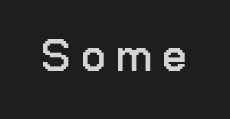
{"serif": "no", "italic": "no", "bold": "no", "weight": "regular", "width": "condensed", "stroke_contrast": "low", "x_height": "medium", "monospaced": "no", "underline": "no", "letter_spacing": "wide", "letter_spacing_em": 0.26, "glyph_px": 46}
